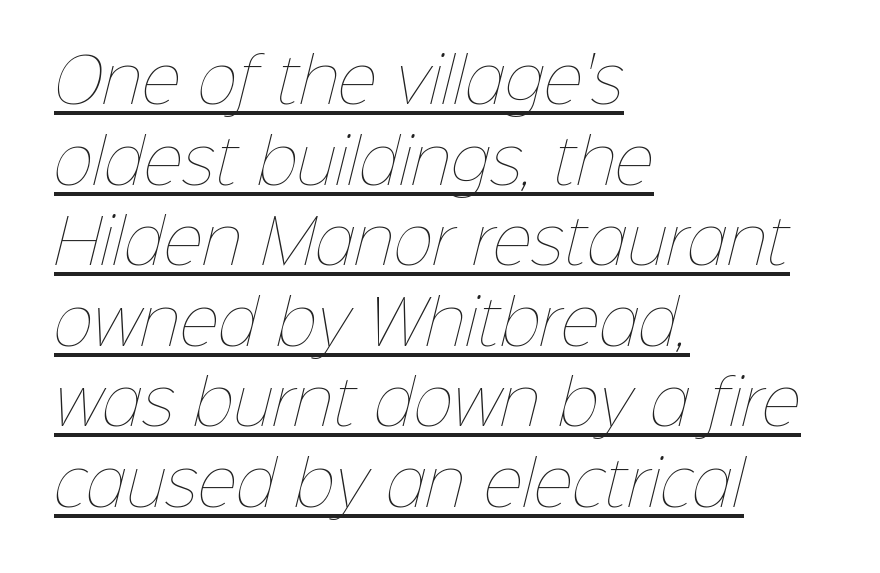
{"bold": "no", "weight": "thin", "width": "normal", "stroke_contrast": "low", "x_height": "medium", "monospaced": "no", "underline": "yes", "align": "left", "line_spacing": "normal", "line_spacing_ratio": 1.32, "letter_spacing": "normal", "letter_spacing_em": 0.0, "glyph_px": 61}
